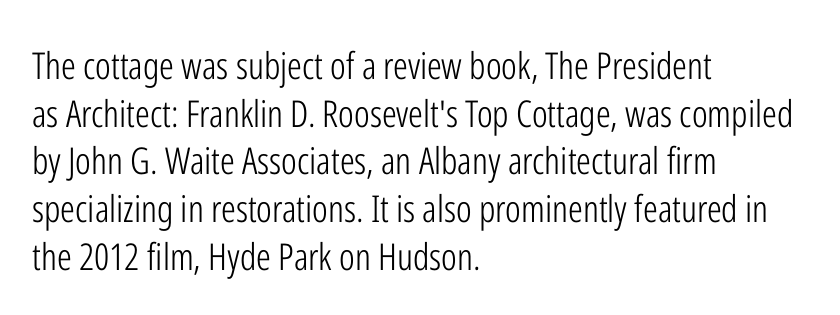
Notice how descenders clear the ascenders below comfortably — that's standard leading. Glyph-to-glyph distance matches everyday printed text. The typography opts for an upright posture over an oblique one. The gap between lines stays unmarked.
